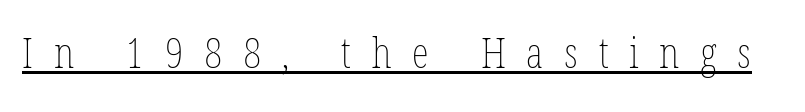
Q: Is the text bold? A: No.
Q: Is the text italic (slanted)? A: No, it is upright.
Q: Is the text underlined? A: Yes.
Q: Is the spacing between letters normal or unusually wide? A: Unusually wide.
Q: Width (condensed, normal, or wide)? A: Condensed.
Q: Stroke contrast? A: Low.
Q: x-height? A: Medium.
Q: Monospaced? A: No.
